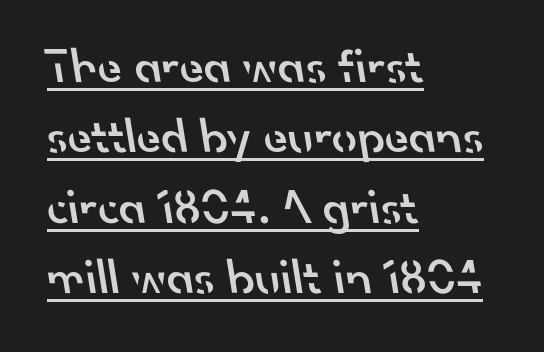
The image shows 50 px semibold sans-serif type; set left-aligned, normal line spacing (1.41x), normal letter spacing, underlined; low stroke contrast and a small x-height.
